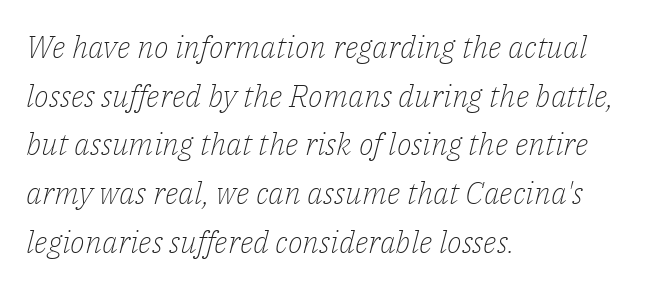
{"serif": "yes", "italic": "yes", "lean": "right", "slant_degrees": 14, "bold": "no", "weight": "light", "width": "normal", "stroke_contrast": "low", "x_height": "medium", "monospaced": "no", "underline": "no", "align": "left", "line_spacing": "normal", "line_spacing_ratio": 1.57, "letter_spacing": "normal", "letter_spacing_em": 0.0, "glyph_px": 31}
